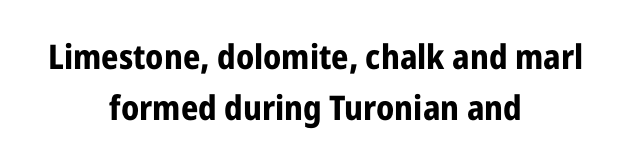
Q: Is the text bold? A: Yes.
Q: Is the text italic (slanted)? A: No, it is upright.
Q: Is the typeface a serif or a sans-serif typeface? A: Sans-serif.
Q: Is the text underlined? A: No.
Q: How is the paragraph aligned? A: Centered.
Q: Is the spacing between letters normal or unusually wide? A: Normal.
Q: Is the spacing between lines tight, normal or loose? A: Normal.
Q: Width (condensed, normal, or wide)? A: Condensed.
Q: Stroke contrast? A: Low.
Q: x-height? A: Medium.
Q: Monospaced? A: No.
